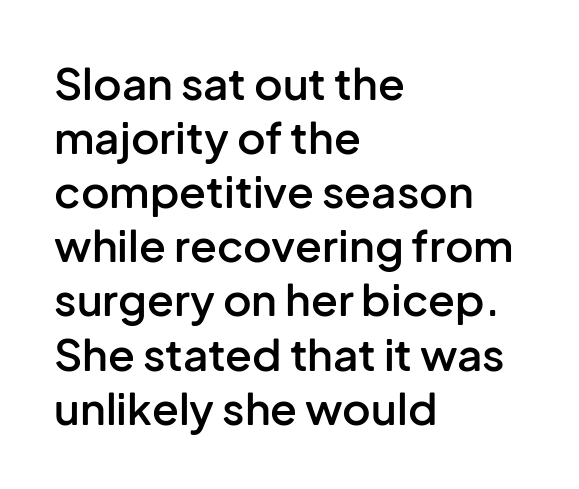
Q: Is the text bold? A: Semi-bold.
Q: Is the text italic (slanted)? A: No, it is upright.
Q: Is the typeface a serif or a sans-serif typeface? A: Sans-serif.
Q: Is the text underlined? A: No.
Q: How is the paragraph aligned? A: Left-aligned.
Q: Is the spacing between letters normal or unusually wide? A: Normal.
Q: Width (condensed, normal, or wide)? A: Normal.
Q: Stroke contrast? A: Low.
Q: x-height? A: Medium.
Q: Monospaced? A: No.
